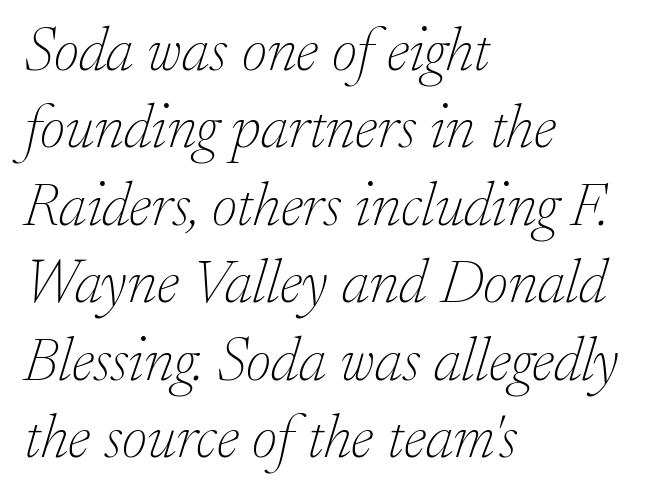
Q: Is the text bold? A: No.
Q: Is the text italic (slanted)? A: Yes, it leans right by about 17 degrees.
Q: Is the typeface a serif or a sans-serif typeface? A: Serif.
Q: Is the text underlined? A: No.
Q: How is the paragraph aligned? A: Left-aligned.
Q: Is the spacing between letters normal or unusually wide? A: Normal.
Q: Is the spacing between lines tight, normal or loose? A: Normal.
Q: Width (condensed, normal, or wide)? A: Normal.
Q: Stroke contrast? A: Low.
Q: x-height? A: Small.
Q: Monospaced? A: No.
